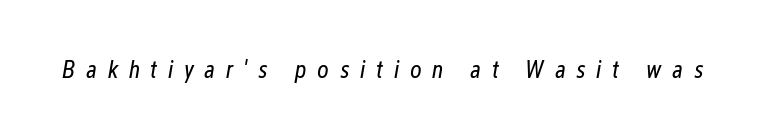
Q: Is the text bold? A: No.
Q: Is the text italic (slanted)? A: Yes, it leans right by about 12 degrees.
Q: Is the text underlined? A: No.
Q: Is the spacing between letters normal or unusually wide? A: Unusually wide.
